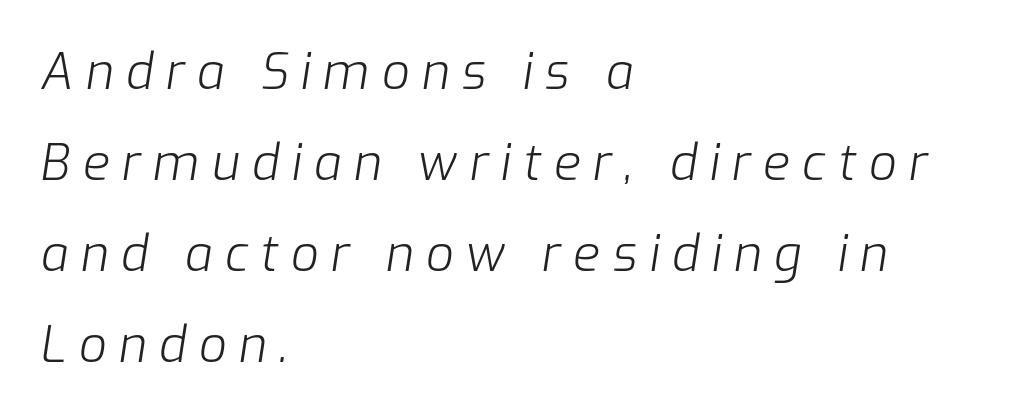
The letters advance in unequal steps, a hallmark of proportional type. Letter spacing: wide. Compared with ordinary roman type, these characters are visibly tilted. Words float on clear page, feet unadorned. Weight: not bold — regular or lighter.
